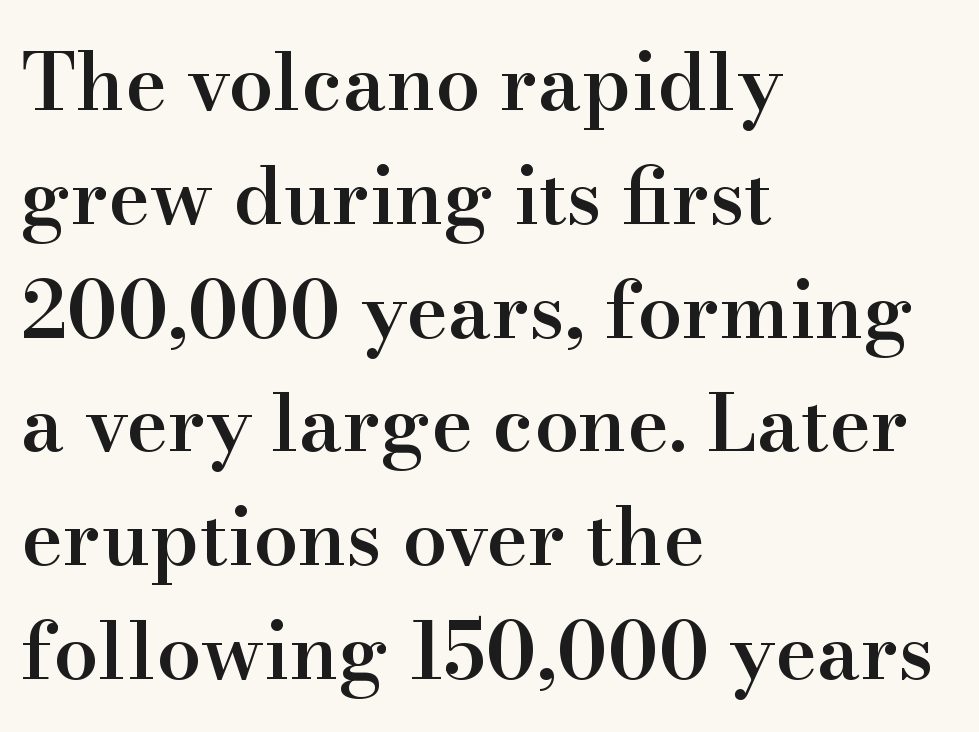
Q: Is the text bold? A: Semi-bold.
Q: Is the text italic (slanted)? A: No, it is upright.
Q: Is the typeface a serif or a sans-serif typeface? A: Serif.
Q: Is the text underlined? A: No.
Q: How is the paragraph aligned? A: Left-aligned.
Q: Is the spacing between letters normal or unusually wide? A: Normal.
Q: Is the spacing between lines tight, normal or loose? A: Normal.
Q: Width (condensed, normal, or wide)? A: Normal.
Q: Stroke contrast? A: High.
Q: x-height? A: Small.
Q: Monospaced? A: No.
